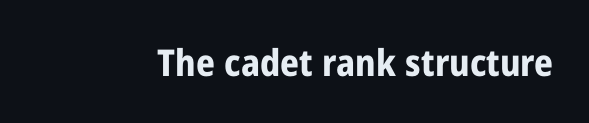
Think of a printed novel: that variable character pitch is what you see here. The passage shown is emphatically bold. The space directly below the letters is spotless. Typographically, this falls in the sans-serif category. This sample uses plain, unmodified letter spacing.
